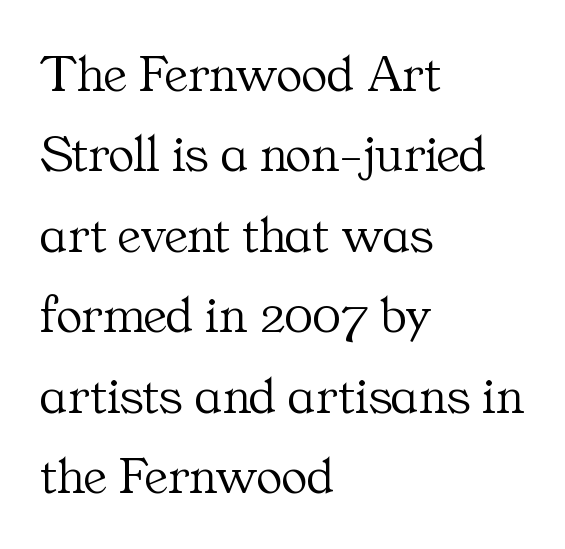
The image shows 54 px light serif type, upright; set left-aligned, normal line spacing (1.49x), normal letter spacing, not underlined; medium stroke contrast and a medium x-height.
